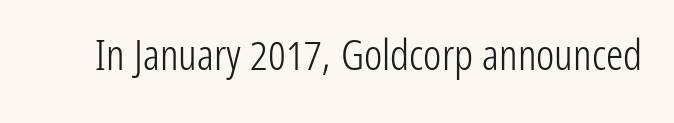
Q: Is the text bold? A: No.
Q: Is the text italic (slanted)? A: No, it is upright.
Q: Is the typeface a serif or a sans-serif typeface? A: Sans-serif.
Q: Is the text underlined? A: No.
Q: Is the spacing between letters normal or unusually wide? A: Normal.
Q: Width (condensed, normal, or wide)? A: Condensed.
Q: Stroke contrast? A: Low.
Q: x-height? A: Medium.
Q: Monospaced? A: No.
